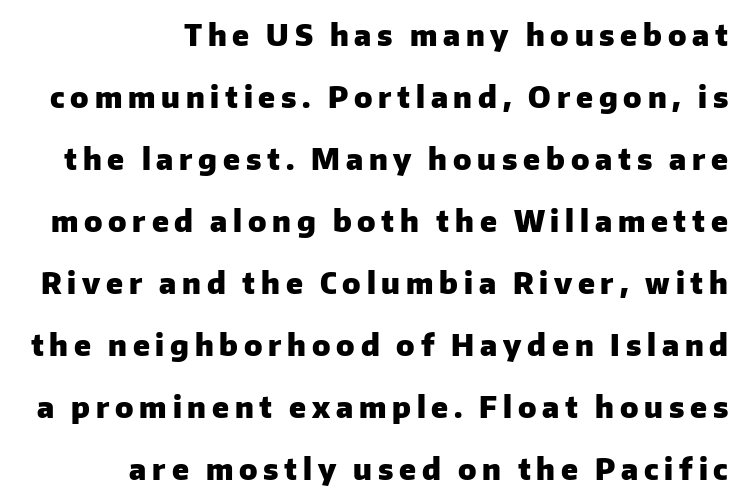
The image shows 29 px heavy sans-serif type, upright; set right-aligned, loose line spacing (2.14x), unusually wide letter spacing (+0.2 em), not underlined; low stroke contrast and a medium x-height.
